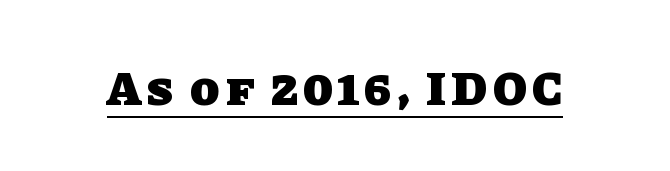
The image shows 48 px heavy sans-serif type; set underlined; low stroke contrast and a large x-height.
